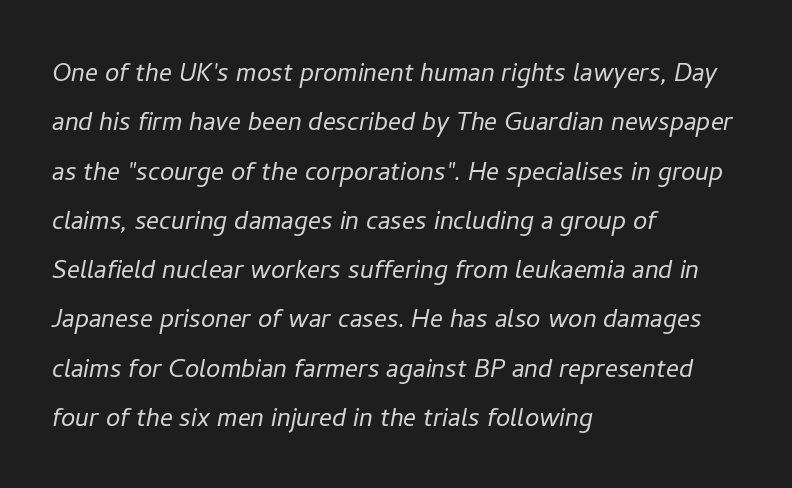
{"italic": "yes", "lean": "right", "slant_degrees": 11, "bold": "no", "weight": "light", "width": "normal", "stroke_contrast": "low", "x_height": "medium", "monospaced": "no", "underline": "no", "align": "left", "line_spacing": "normal", "line_spacing_ratio": 1.54, "letter_spacing": "normal", "letter_spacing_em": 0.0, "glyph_px": 32}
